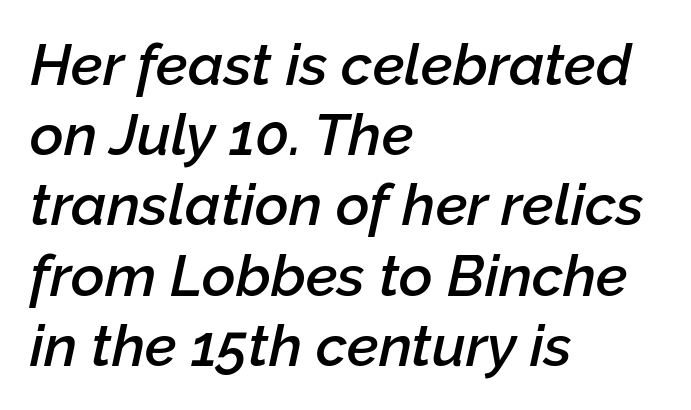
{"italic": "yes", "lean": "right", "slant_degrees": 12, "bold": "semi", "weight": "semibold", "width": "normal", "stroke_contrast": "low", "x_height": "medium", "monospaced": "no", "underline": "no", "align": "left", "line_spacing_ratio": 1.21, "letter_spacing": "normal", "letter_spacing_em": 0.0, "glyph_px": 58}
